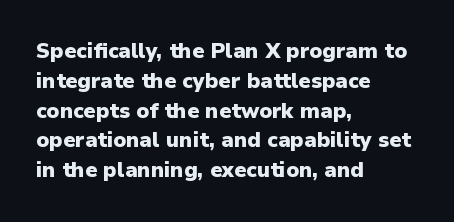
Q: Is the text bold? A: Yes.
Q: Is the text italic (slanted)? A: No, it is upright.
Q: Is the text underlined? A: No.
Q: How is the paragraph aligned? A: Left-aligned.
Q: Is the spacing between letters normal or unusually wide? A: Normal.
Q: Is the spacing between lines tight, normal or loose? A: Normal.
